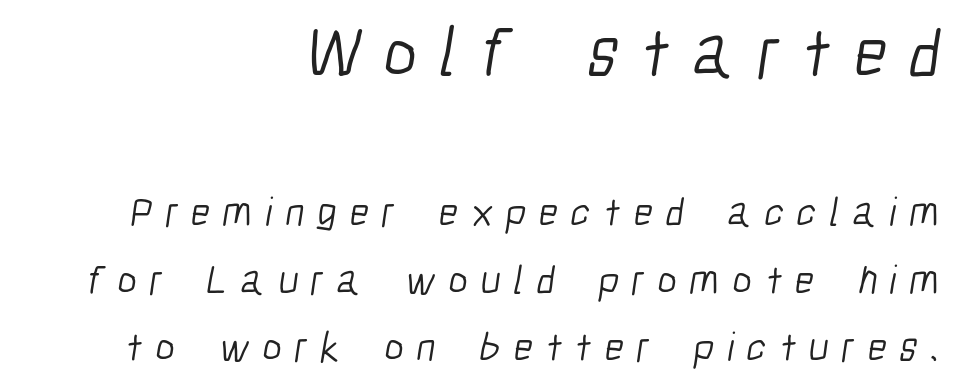
The image shows 71 px light, condensed sans-serif type; set right-aligned, normal line spacing (1.65x), unusually wide letter spacing (+0.31 em), not underlined; the first (top) block is 1.73x larger; low stroke contrast and a medium x-height.
